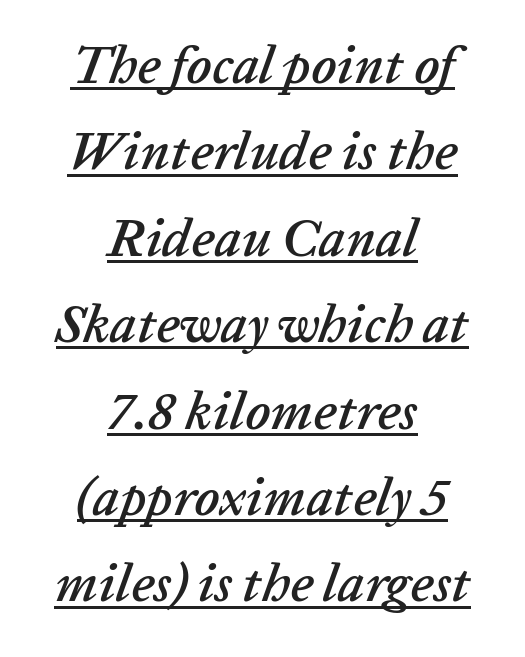
{"italic": "yes", "lean": "right", "slant_degrees": 20, "width": "normal", "stroke_contrast": "low", "x_height": "medium", "monospaced": "no", "underline": "yes", "align": "center", "line_spacing": "normal", "line_spacing_ratio": 1.63, "letter_spacing": "normal", "letter_spacing_em": 0.0, "glyph_px": 53}
